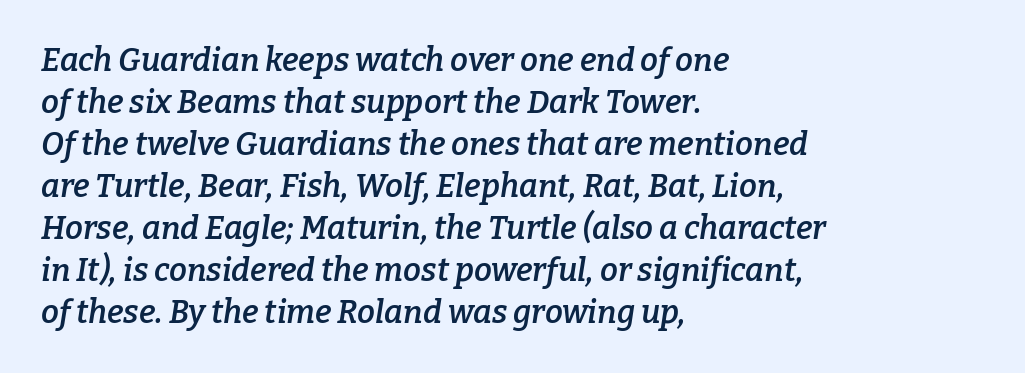
Q: Is the text bold? A: Semi-bold.
Q: Is the text italic (slanted)? A: Yes, it leans right by about 9 degrees.
Q: Is the typeface a serif or a sans-serif typeface? A: Serif.
Q: Is the text underlined? A: No.
Q: How is the paragraph aligned? A: Left-aligned.
Q: Is the spacing between letters normal or unusually wide? A: Normal.
Q: Is the spacing between lines tight, normal or loose? A: Normal.
Q: Width (condensed, normal, or wide)? A: Normal.
Q: Stroke contrast? A: Low.
Q: x-height? A: Medium.
Q: Monospaced? A: No.
